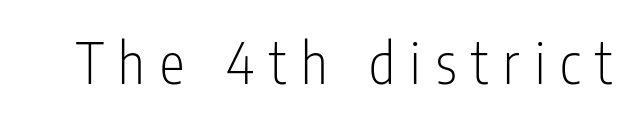
The image shows 56 px light, condensed sans-serif type, upright; set unusually wide letter spacing (+0.27 em), not underlined; low stroke contrast and a medium x-height.
